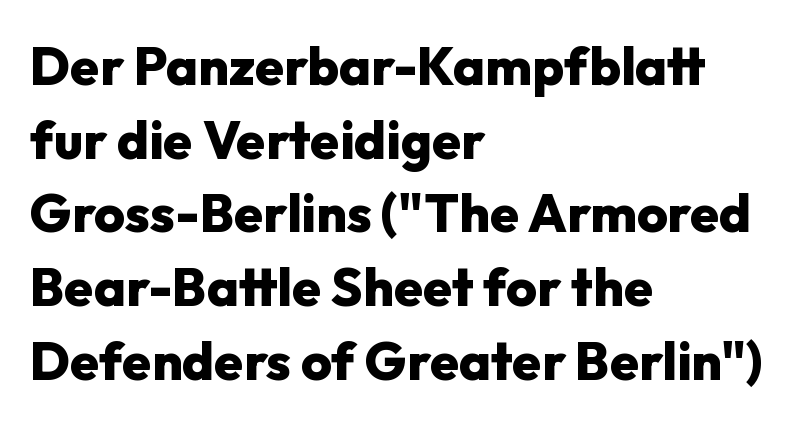
This rendering leaves character spacing at its baseline value. The area under the type is left untouched. Do the characters align in a grid? No, the font is proportional. Plenty of ink on the page — the face is bold. The rag falls on the right side of this text block. This sample keeps an unexceptional amount of space between lines.
